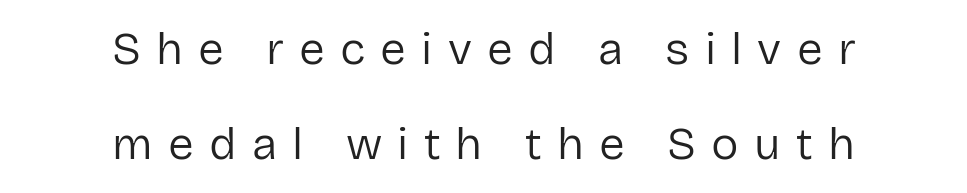
Ascenders rise straight up at ninety degrees. The strokes carry an ordinary text weight at most. Reading down the block, each line starts at a different indent, mirrored at its end. These lines are rendered in a variable-pitch font. This sample trades compactness for vertical openness between lines.
